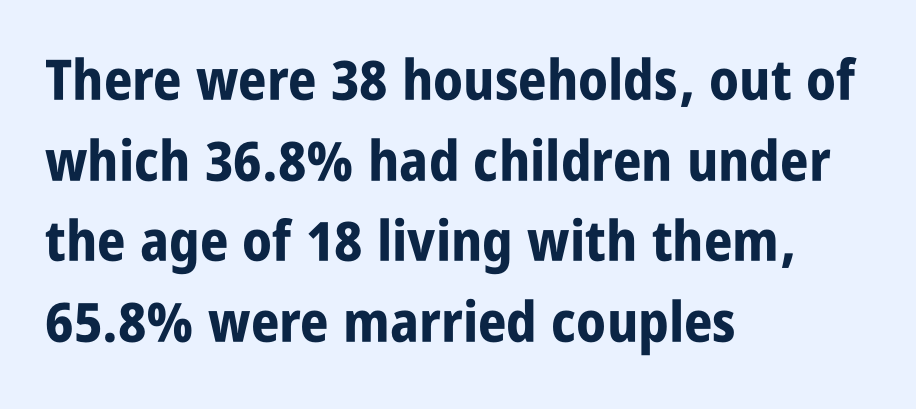
Q: Is the text bold? A: Yes.
Q: Is the text italic (slanted)? A: No, it is upright.
Q: Is the typeface a serif or a sans-serif typeface? A: Sans-serif.
Q: Is the text underlined? A: No.
Q: How is the paragraph aligned? A: Left-aligned.
Q: Is the spacing between letters normal or unusually wide? A: Normal.
Q: Is the spacing between lines tight, normal or loose? A: Normal.
Q: Width (condensed, normal, or wide)? A: Condensed.
Q: Stroke contrast? A: Low.
Q: x-height? A: Large.
Q: Monospaced? A: No.
